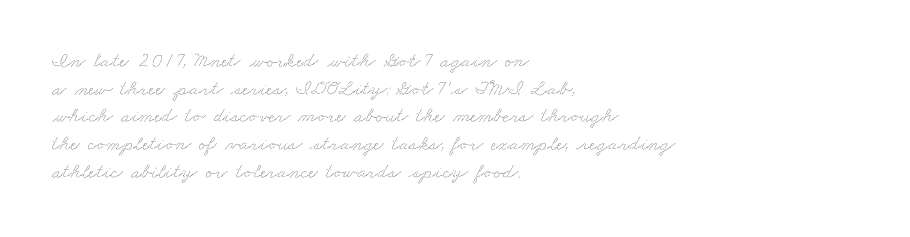
Q: Is the text underlined? A: No.
Q: How is the paragraph aligned? A: Left-aligned.
Q: Is the spacing between letters normal or unusually wide? A: Normal.
Q: Is the spacing between lines tight, normal or loose? A: Normal.
